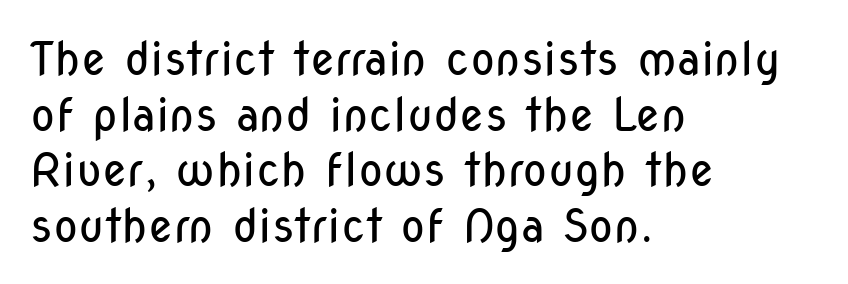
Q: Is the text bold? A: No.
Q: Is the text italic (slanted)? A: No, it is upright.
Q: Is the typeface a serif or a sans-serif typeface? A: Sans-serif.
Q: Is the text underlined? A: No.
Q: How is the paragraph aligned? A: Left-aligned.
Q: Is the spacing between letters normal or unusually wide? A: Normal.
Q: Width (condensed, normal, or wide)? A: Condensed.
Q: Stroke contrast? A: Low.
Q: x-height? A: Medium.
Q: Monospaced? A: No.
